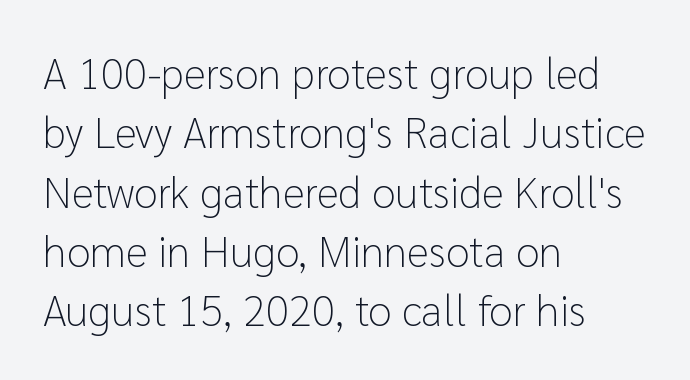
{"serif": "no", "italic": "no", "bold": "no", "weight": "light", "width": "normal", "stroke_contrast": "low", "x_height": "medium", "monospaced": "no", "underline": "no", "align": "left", "line_spacing": "normal", "line_spacing_ratio": 1.38, "letter_spacing": "normal", "letter_spacing_em": 0.0, "glyph_px": 43}
